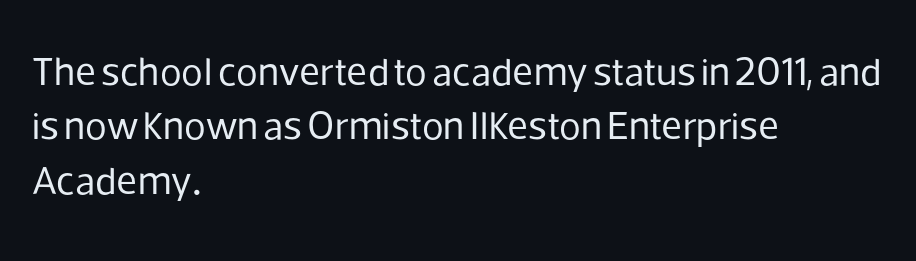
{"serif": "no", "italic": "no", "bold": "no", "weight": "regular", "width": "normal", "stroke_contrast": "low", "x_height": "medium", "monospaced": "no", "underline": "no", "align": "left", "line_spacing": "normal", "line_spacing_ratio": 1.36, "letter_spacing": "normal", "letter_spacing_em": 0.0, "glyph_px": 40}
